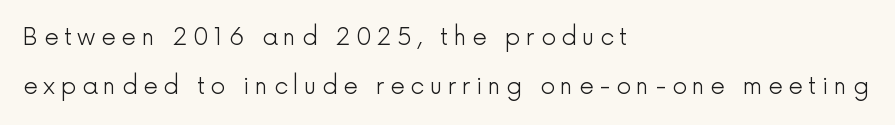
What's the leading like? Stretched, with rows far apart. Caption: expanded tracking, letters set apart. The specimen reads as upright at a glance. Stems here are at most as thick as an everyday book face. Line starts are locked; line ends wander. Honestly, there is no underline to notice here at all.
